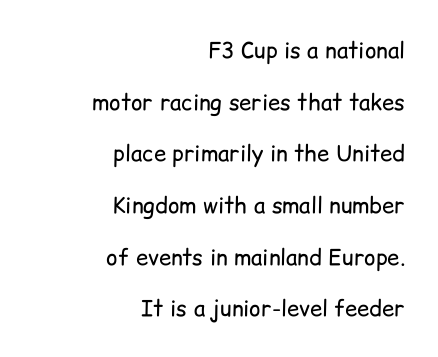
Q: Is the text bold? A: No.
Q: Is the text italic (slanted)? A: No, it is upright.
Q: Is the text underlined? A: No.
Q: How is the paragraph aligned? A: Right-aligned.
Q: Is the spacing between letters normal or unusually wide? A: Normal.
Q: Is the spacing between lines tight, normal or loose? A: Loose.
